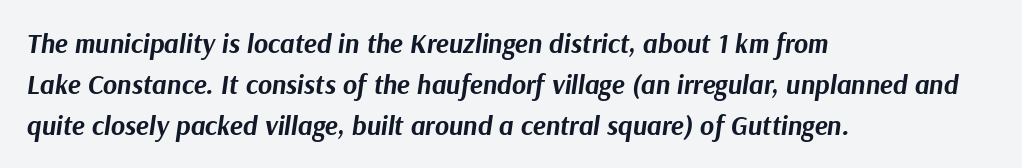
Q: Is the text bold? A: Yes.
Q: Is the text italic (slanted)? A: Yes, it leans right by about 9 degrees.
Q: Is the text underlined? A: No.
Q: How is the paragraph aligned? A: Left-aligned.
Q: Is the spacing between letters normal or unusually wide? A: Normal.
Q: Is the spacing between lines tight, normal or loose? A: Normal.
